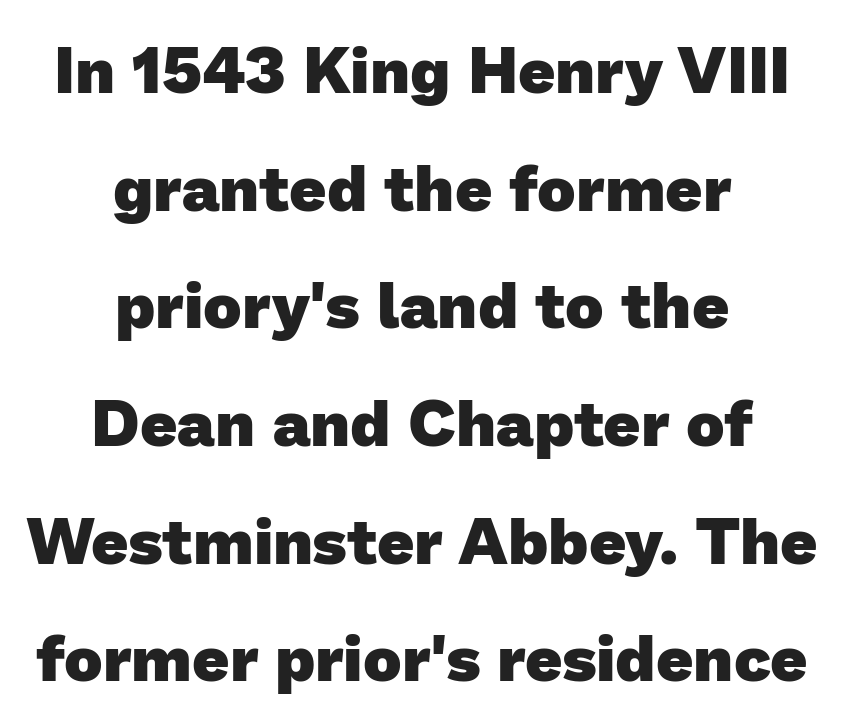
{"serif": "no", "bold": "yes", "weight": "heavy", "width": "normal", "stroke_contrast": "low", "x_height": "medium", "monospaced": "no", "underline": "no", "align": "center", "line_spacing_ratio": 1.81, "letter_spacing": "normal", "letter_spacing_em": 0.0, "glyph_px": 65}
